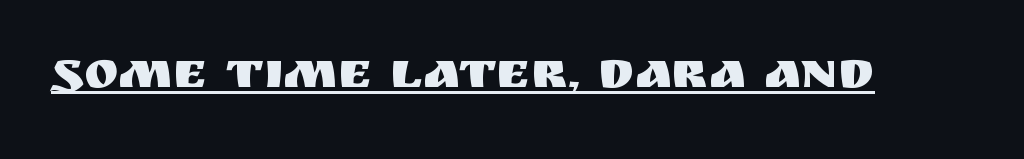
{"serif": "no", "italic": "no", "width": "normal", "stroke_contrast": "medium", "x_height": "large", "monospaced": "no", "underline": "yes", "letter_spacing": "normal", "letter_spacing_em": 0.0, "glyph_px": 52}
